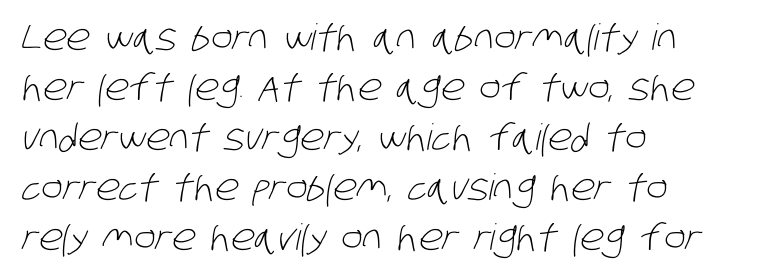
{"serif": "no", "bold": "no", "weight": "light", "width": "condensed", "stroke_contrast": "low", "x_height": "large", "monospaced": "no", "underline": "no", "align": "left", "line_spacing": "normal", "line_spacing_ratio": 1.39, "letter_spacing": "normal", "letter_spacing_em": 0.0, "glyph_px": 36}
